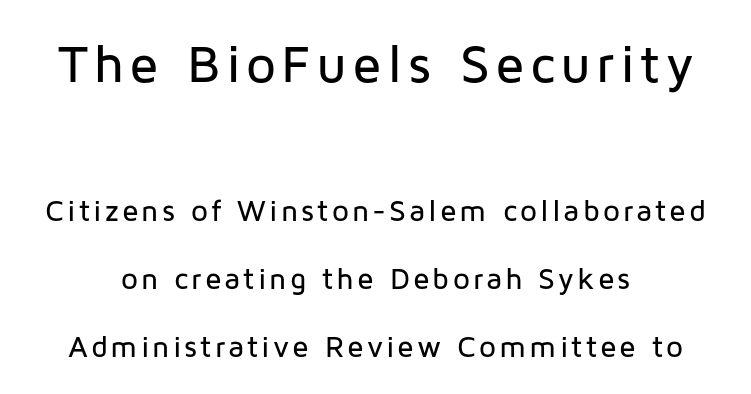
Q: Is the text italic (slanted)? A: No, it is upright.
Q: Is the typeface a serif or a sans-serif typeface? A: Sans-serif.
Q: Is the text underlined? A: No.
Q: How is the paragraph aligned? A: Centered.
Q: Is the spacing between lines tight, normal or loose? A: Loose.
Q: Which block of text is set in a larger size, the first (top) or the second (bottom)? A: The first (top) one.
Q: Width (condensed, normal, or wide)? A: Normal.
Q: Stroke contrast? A: Low.
Q: x-height? A: Medium.
Q: Monospaced? A: No.
